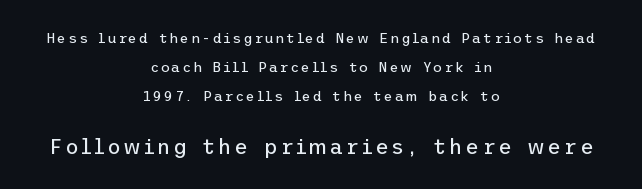
{"italic": "no", "bold": "no", "underline": "no", "align": "center", "line_spacing": "loose", "line_spacing_ratio": 2.07, "larger_block": "second", "size_ratio": 1.5, "glyph_px": 21}
